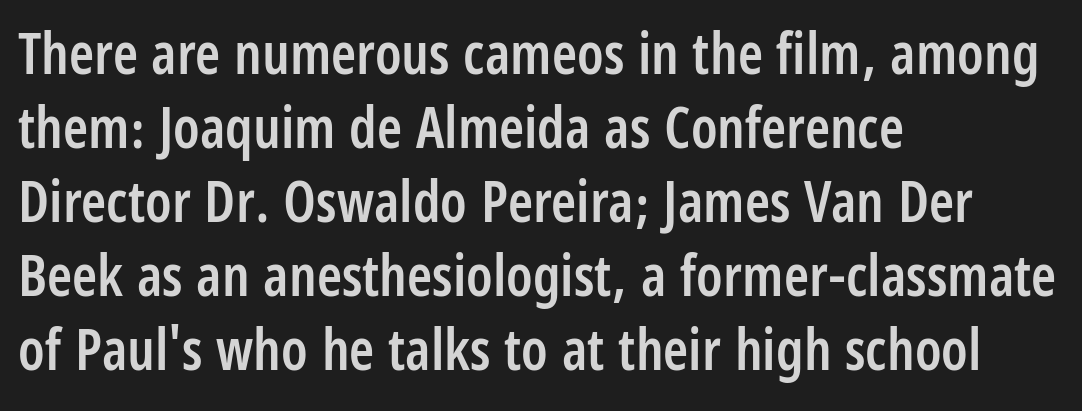
The image shows 57 px semibold, condensed sans-serif type, upright; set left-aligned, normal line spacing (1.3x), normal letter spacing, not underlined; low stroke contrast and a large x-height.
